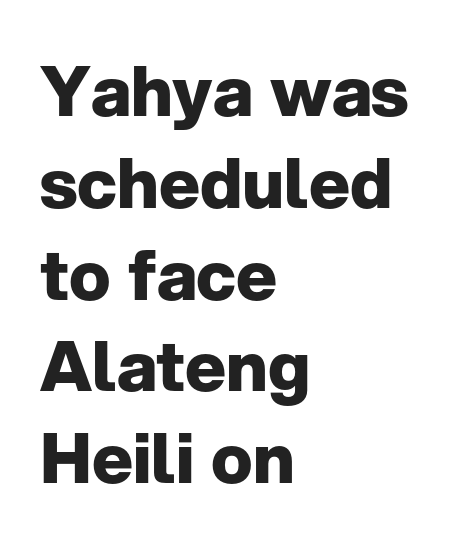
Is the letter spacing exaggerated? No — it looks like the ordinary default. Notice how the passage keeps a crisp vertical edge on the left only. The rendering uses natural spacing where letterforms have individual widths. Each row of text sits above clean, open space.
